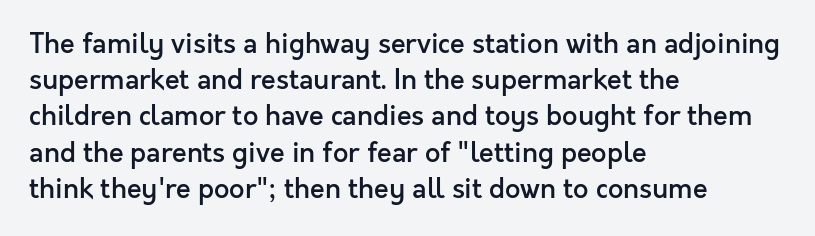
Q: Is the text bold? A: Semi-bold.
Q: Is the text italic (slanted)? A: No, it is upright.
Q: Is the text underlined? A: No.
Q: How is the paragraph aligned? A: Left-aligned.
Q: Is the spacing between letters normal or unusually wide? A: Normal.
Q: Is the spacing between lines tight, normal or loose? A: Normal.
